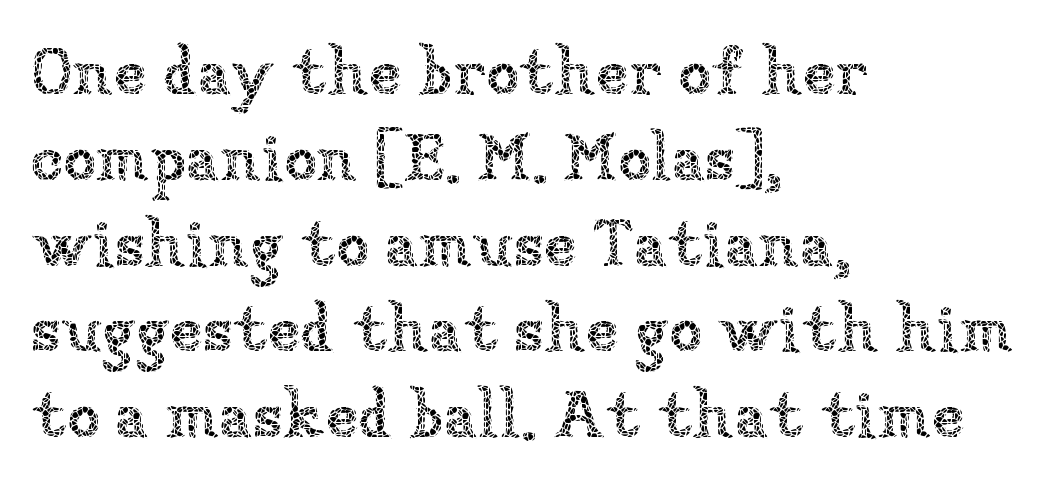
The image shows 67 px thin type, upright; set left-aligned, normal line spacing (1.28x), normal letter spacing, not underlined; low stroke contrast and a medium x-height.
